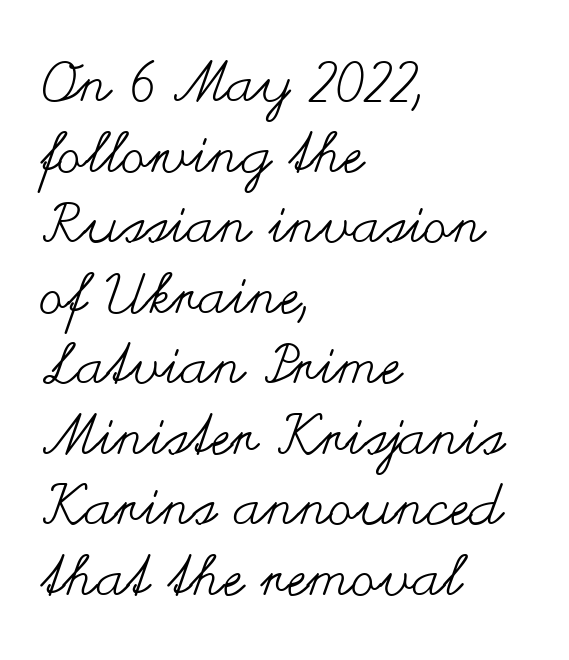
{"bold": "no", "weight": "regular", "width": "wide", "stroke_contrast": "medium", "x_height": "small", "monospaced": "no", "underline": "no", "align": "left", "line_spacing": "normal", "line_spacing_ratio": 1.26, "letter_spacing": "normal", "letter_spacing_em": 0.0, "glyph_px": 56}
